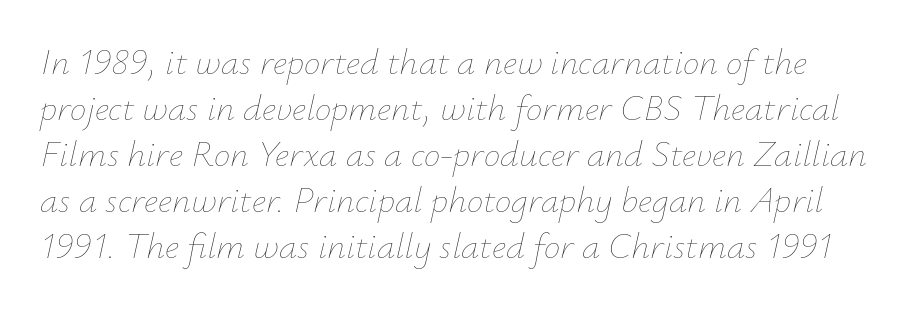
{"italic": "yes", "lean": "right", "slant_degrees": 12, "bold": "no", "weight": "thin", "width": "normal", "stroke_contrast": "low", "x_height": "small", "monospaced": "no", "underline": "no", "line_spacing_ratio": 1.24, "letter_spacing": "normal", "letter_spacing_em": 0.0, "glyph_px": 37}
